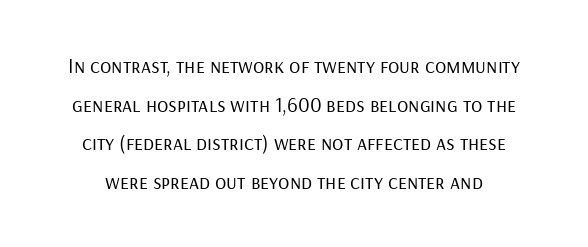
{"italic": "no", "bold": "no", "underline": "no", "line_spacing_ratio": 1.84, "letter_spacing": "normal", "letter_spacing_em": 0.0, "glyph_px": 21}
